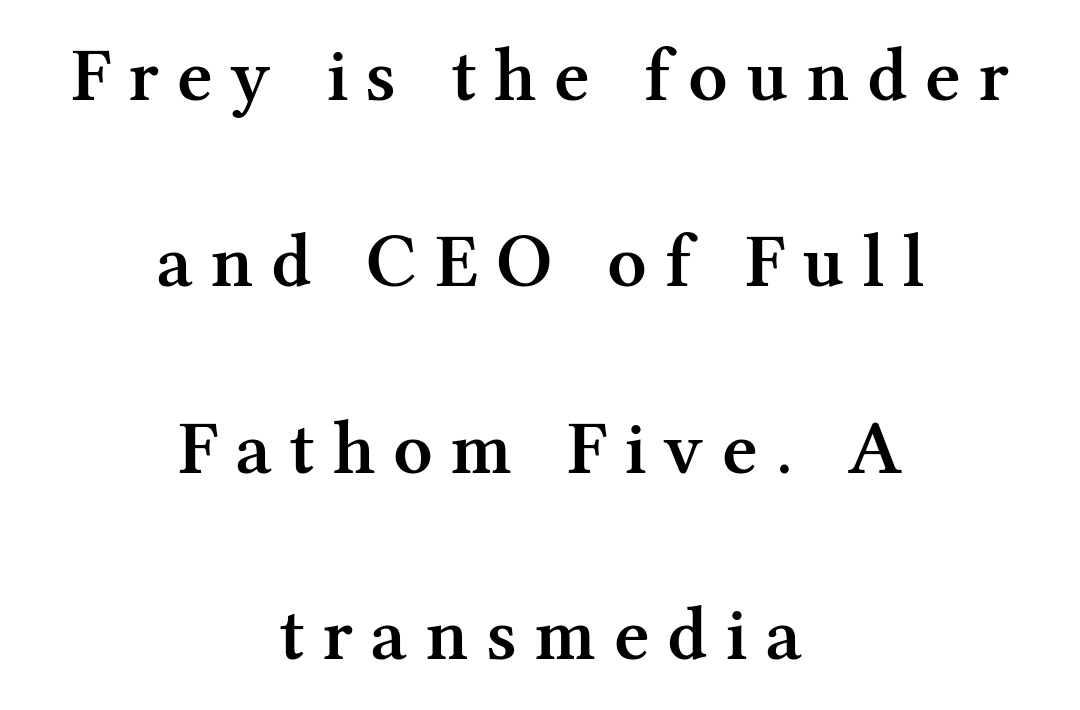
These lines are rendered in a variable-pitch font. A bit beefed up — I'd call it semibold rather than bold. When letters stand straight like this, we call the style roman or upright. A typesetter would call this heavily tracked-out type. In terms of letterform style, serifs are clearly present.
